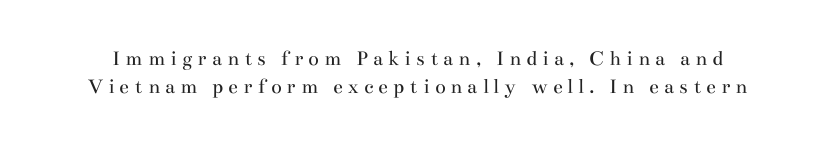
Q: Is the text bold? A: No.
Q: Is the text italic (slanted)? A: No, it is upright.
Q: Is the text underlined? A: No.
Q: Is the spacing between letters normal or unusually wide? A: Unusually wide.
Q: Is the spacing between lines tight, normal or loose? A: Normal.
